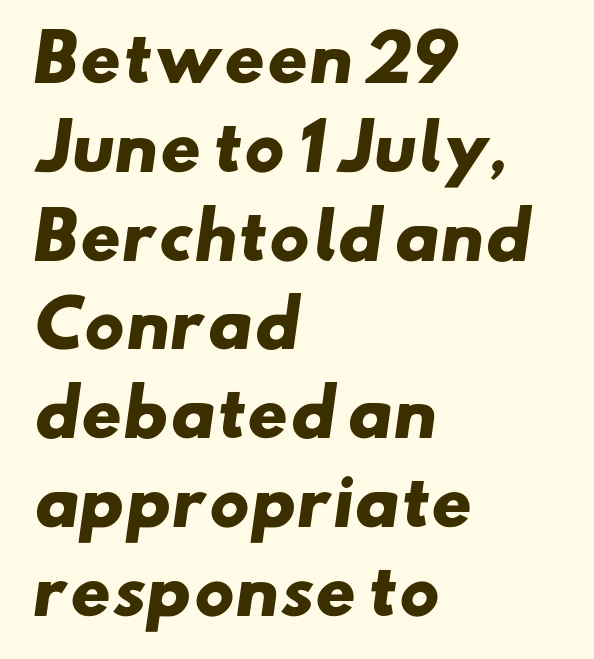
The image shows 63 px heavy, wide sans-serif type; set left-aligned, normal line spacing (1.41x), normal letter spacing, not underlined; low stroke contrast and a small x-height.
